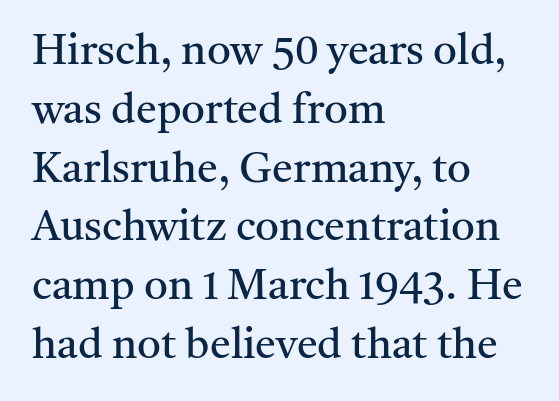
Weight class: somewhere from thin through regular. You could call the tracking neutral — neither tight nor loose. Layout note: lines flush left. The face used here is proportionally spaced, like ordinary book or web type. Lines of text with bare space underneath. Every character sits straight up, as roman type does.
